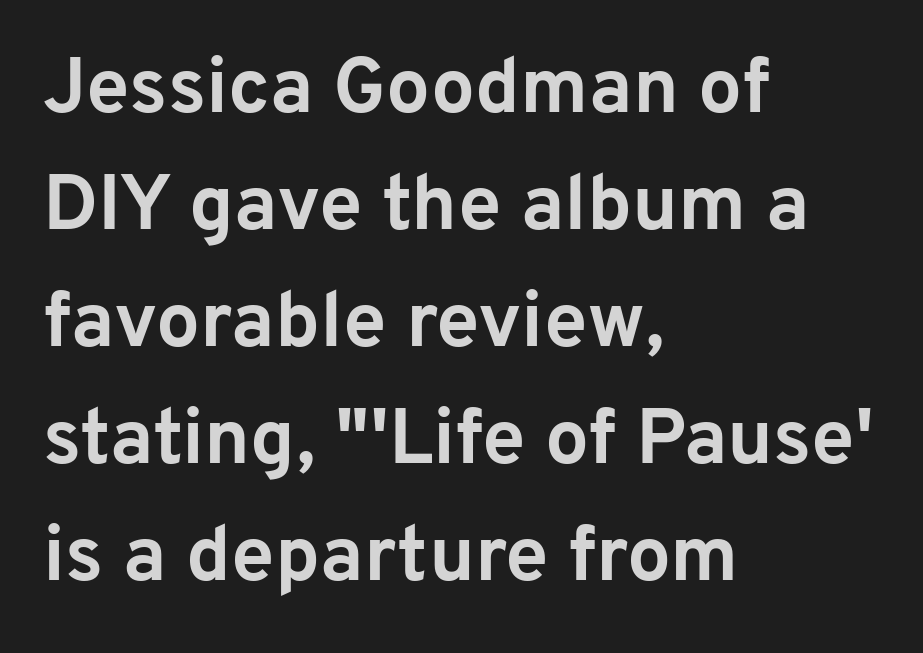
{"serif": "no", "italic": "no", "bold": "yes", "weight": "bold", "width": "normal", "stroke_contrast": "low", "x_height": "medium", "monospaced": "no", "underline": "no", "align": "left", "line_spacing": "normal", "line_spacing_ratio": 1.5, "letter_spacing": "normal", "letter_spacing_em": 0.0, "glyph_px": 78}
